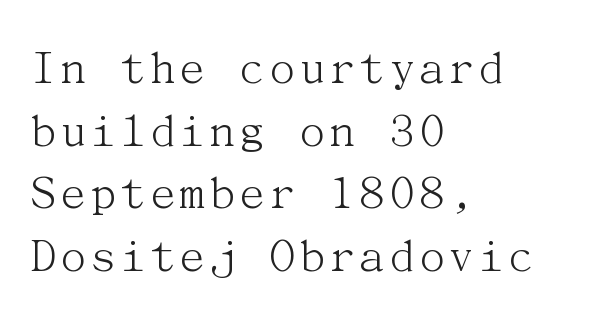
The image shows 51 px light serif type, upright; set left-aligned, line spacing 1.23x, normal letter spacing, not underlined; medium stroke contrast and a medium x-height.
